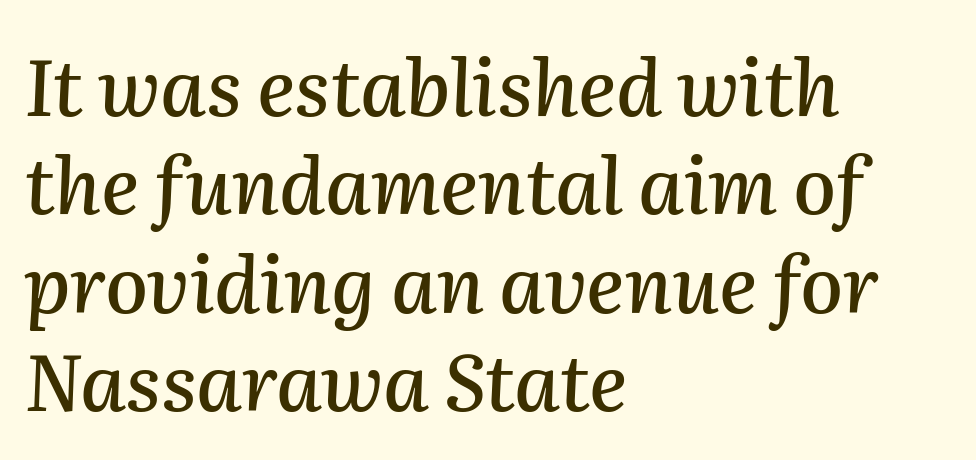
Each letter keeps its own natural width here, so spacing adapts to shape. The letterforms sit shoulder to shoulder at normal distance. Descenders are the only things crossing below the line. Quick note: interline space is typical. Posture: slanted.
